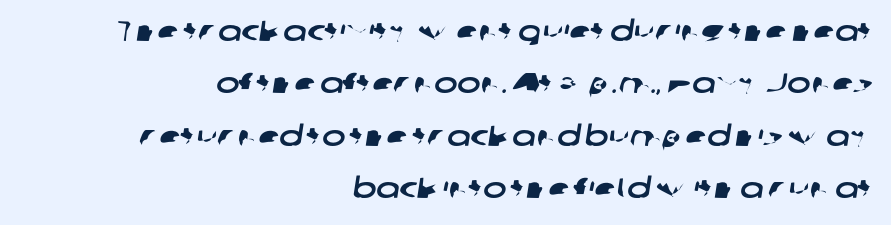
Note the varied advance widths — an 'i' is clearly narrower than an 'm'. Compared with a flush-left layout, this one pins lines to the opposite, right side. No feet cap the strokes, marking this as sans-serif type. Words appear dense and cohesive because spacing is normal. The words here are not underlined.
